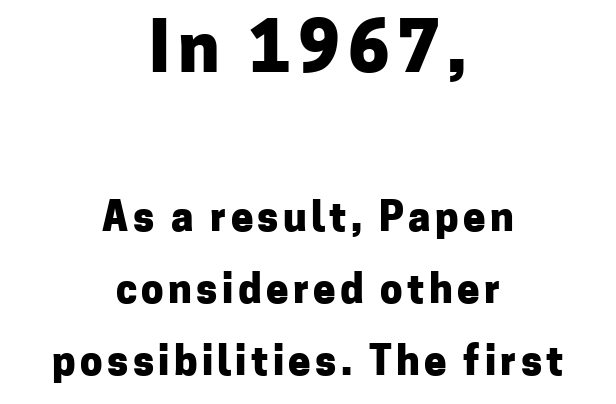
No feet cap the strokes, marking this as sans-serif type. Weight: bold. The letters in the upper block stand taller than those in the block below. Upright lettering throughout. Honestly, there is no underline to notice here at all. The setting favours the middle, as headings and verse often do.
